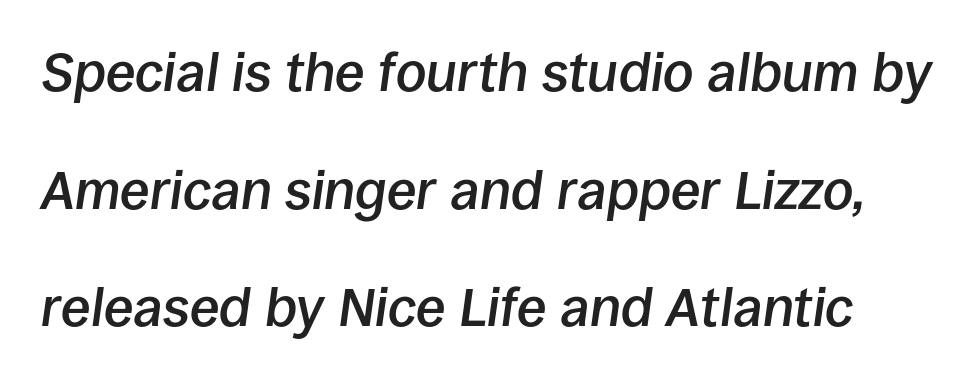
Firm but not heavy-handed strokes: this text is semibold. Horizontal bands of white between lines are thick stripes. Default kerning and tracking; the words read as compact shapes. A typesetter would mark this as italic. Decoration check: the copy has no underline.
